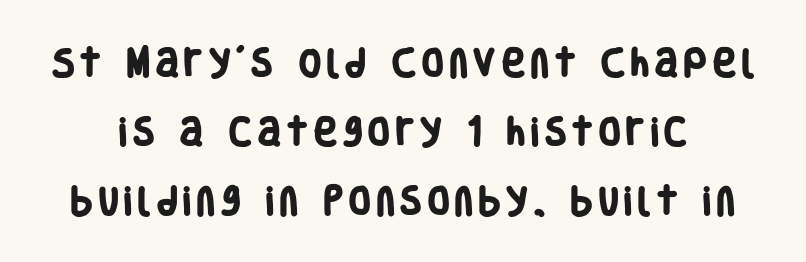
{"serif": "no", "bold": "yes", "weight": "heavy", "width": "condensed", "stroke_contrast": "low", "x_height": "large", "monospaced": "no", "underline": "no", "line_spacing": "loose", "line_spacing_ratio": 2.22, "letter_spacing": "wide", "letter_spacing_em": 0.2, "glyph_px": 31}
